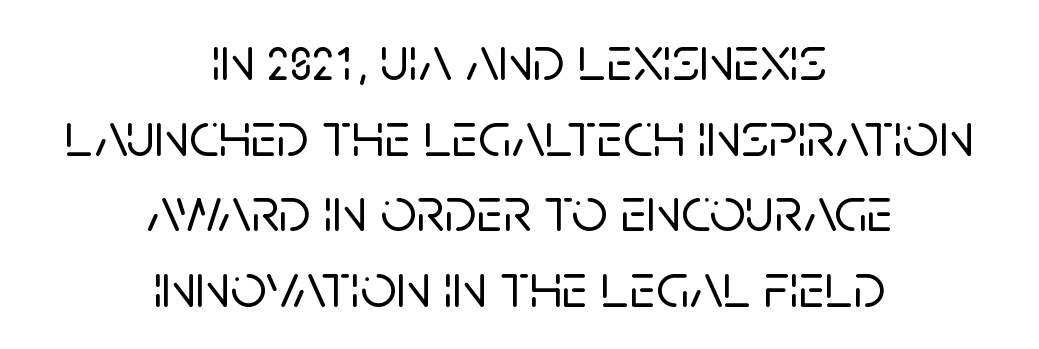
Q: Is the text italic (slanted)? A: No, it is upright.
Q: Is the typeface a serif or a sans-serif typeface? A: Sans-serif.
Q: Is the text underlined? A: No.
Q: How is the paragraph aligned? A: Centered.
Q: Is the spacing between letters normal or unusually wide? A: Normal.
Q: Width (condensed, normal, or wide)? A: Normal.
Q: Stroke contrast? A: Low.
Q: x-height? A: Large.
Q: Monospaced? A: No.
